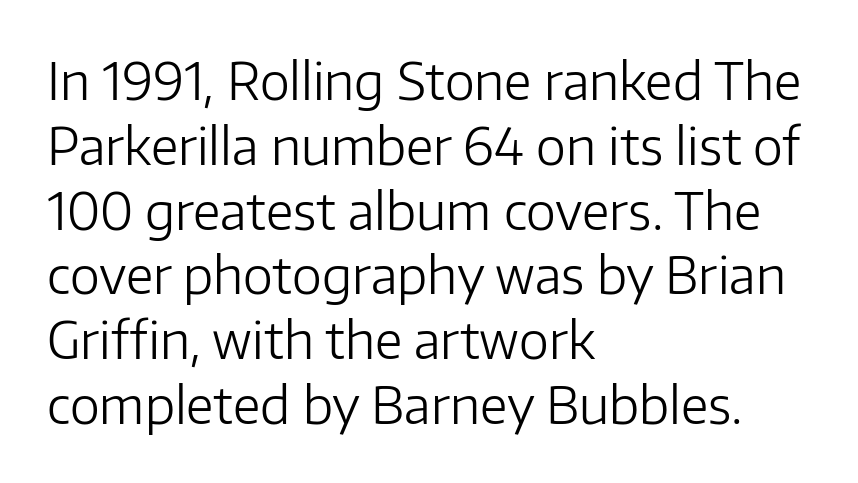
{"serif": "no", "italic": "no", "bold": "no", "weight": "light", "width": "normal", "stroke_contrast": "low", "x_height": "medium", "monospaced": "no", "underline": "no", "align": "left", "line_spacing": "normal", "line_spacing_ratio": 1.27, "letter_spacing": "normal", "letter_spacing_em": 0.0, "glyph_px": 51}
